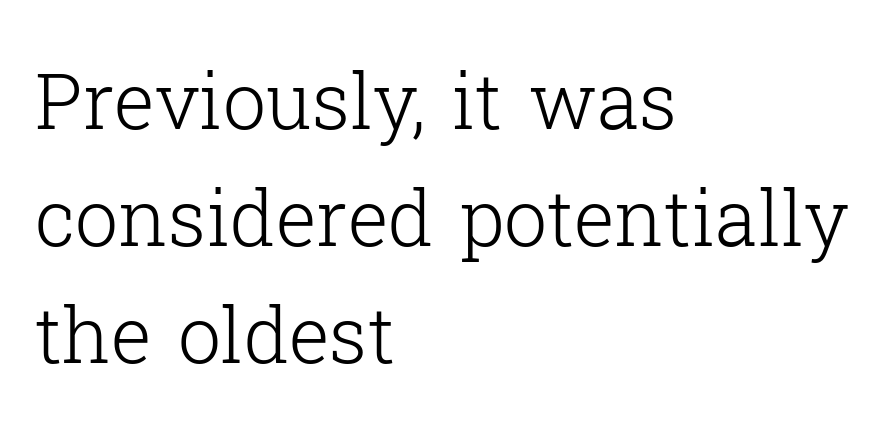
Q: Is the text bold? A: No.
Q: Is the text italic (slanted)? A: No, it is upright.
Q: Is the typeface a serif or a sans-serif typeface? A: Serif.
Q: Is the text underlined? A: No.
Q: How is the paragraph aligned? A: Left-aligned.
Q: Is the spacing between letters normal or unusually wide? A: Normal.
Q: Is the spacing between lines tight, normal or loose? A: Normal.
Q: Width (condensed, normal, or wide)? A: Normal.
Q: Stroke contrast? A: Low.
Q: x-height? A: Medium.
Q: Monospaced? A: No.
